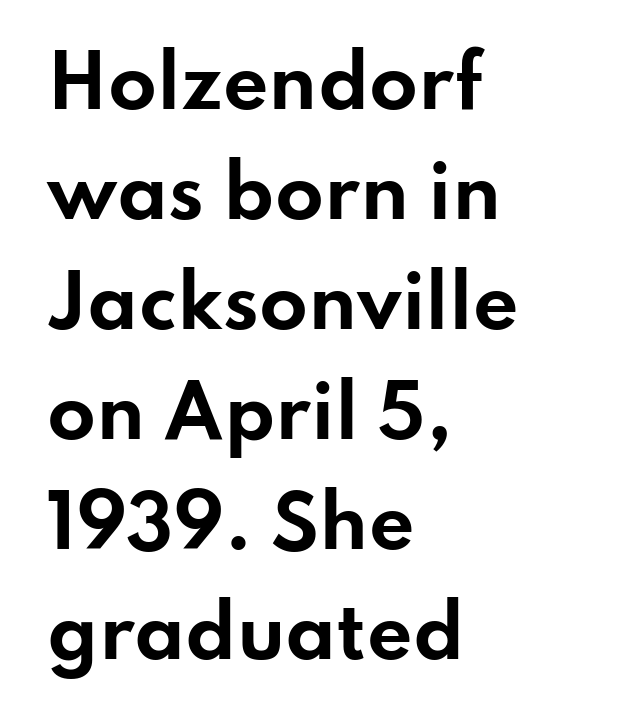
Q: Is the text bold? A: Yes.
Q: Is the text italic (slanted)? A: No, it is upright.
Q: Is the typeface a serif or a sans-serif typeface? A: Sans-serif.
Q: Is the text underlined? A: No.
Q: How is the paragraph aligned? A: Left-aligned.
Q: Is the spacing between letters normal or unusually wide? A: Normal.
Q: Is the spacing between lines tight, normal or loose? A: Normal.
Q: Width (condensed, normal, or wide)? A: Wide.
Q: Stroke contrast? A: Low.
Q: x-height? A: Small.
Q: Monospaced? A: No.
